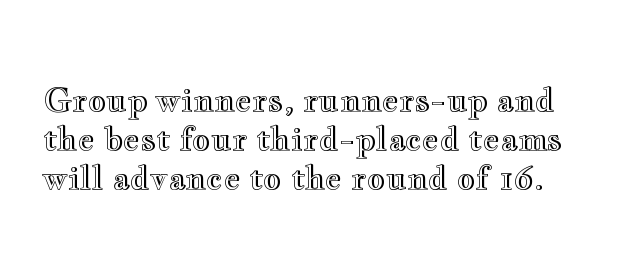
{"italic": "no", "width": "wide", "x_height": "small", "monospaced": "no", "underline": "no", "line_spacing_ratio": 1.22, "letter_spacing": "normal", "letter_spacing_em": 0.0, "glyph_px": 32}
